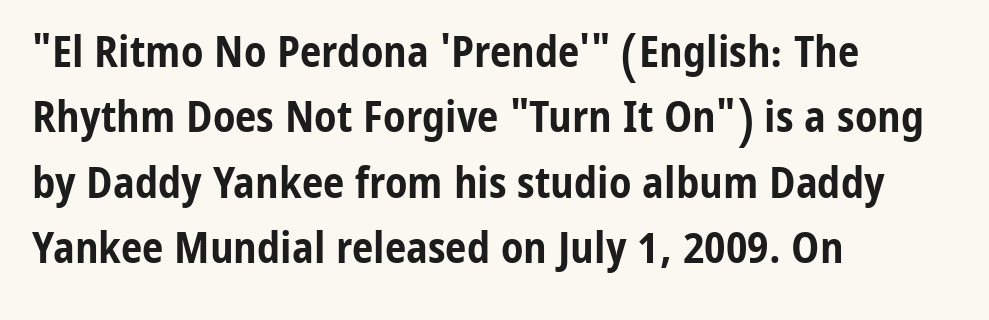
{"serif": "no", "italic": "no", "bold": "yes", "weight": "bold", "width": "condensed", "stroke_contrast": "low", "x_height": "medium", "monospaced": "no", "underline": "no", "align": "left", "line_spacing": "normal", "line_spacing_ratio": 1.52, "letter_spacing": "normal", "letter_spacing_em": 0.0, "glyph_px": 43}
